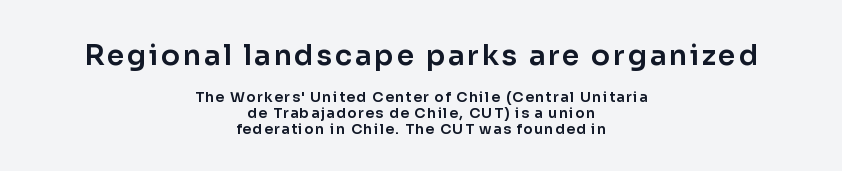
{"serif": "no", "italic": "no", "width": "normal", "stroke_contrast": "low", "x_height": "medium", "monospaced": "no", "underline": "no", "align": "center", "line_spacing": "tight", "line_spacing_ratio": 1.14, "larger_block": "first", "size_ratio": 2.0, "glyph_px": 28}
